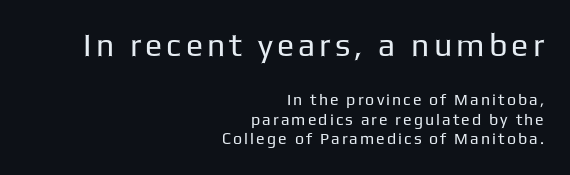
Q: Is the text bold? A: No.
Q: Is the text italic (slanted)? A: No, it is upright.
Q: Is the typeface a serif or a sans-serif typeface? A: Sans-serif.
Q: Is the text underlined? A: No.
Q: How is the paragraph aligned? A: Right-aligned.
Q: Which block of text is set in a larger size, the first (top) or the second (bottom)? A: The first (top) one.
Q: Width (condensed, normal, or wide)? A: Normal.
Q: Stroke contrast? A: Low.
Q: x-height? A: Medium.
Q: Monospaced? A: No.
